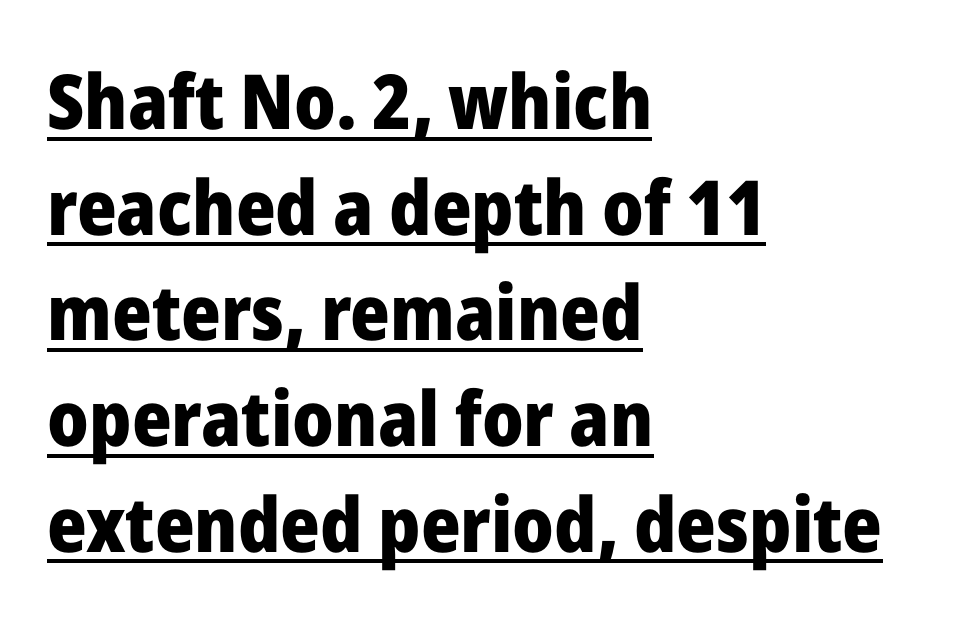
Q: Is the text bold? A: Yes.
Q: Is the text italic (slanted)? A: No, it is upright.
Q: Is the typeface a serif or a sans-serif typeface? A: Sans-serif.
Q: Is the text underlined? A: Yes.
Q: How is the paragraph aligned? A: Left-aligned.
Q: Is the spacing between letters normal or unusually wide? A: Normal.
Q: Is the spacing between lines tight, normal or loose? A: Normal.
Q: Width (condensed, normal, or wide)? A: Normal.
Q: Stroke contrast? A: Low.
Q: x-height? A: Medium.
Q: Monospaced? A: No.
